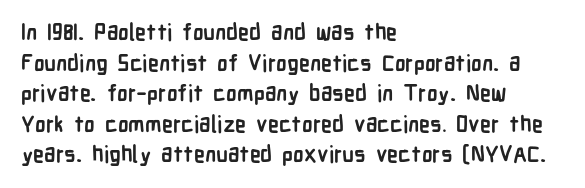
The image shows 22 px bold type, upright; set left-aligned, normal line spacing (1.39x), normal letter spacing, not underlined.
